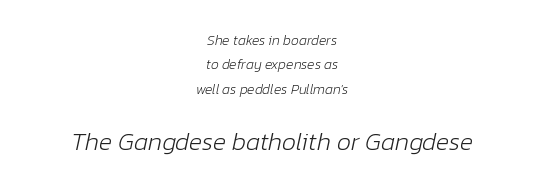
The image shows 25 px text type, italic (leaning right); set centered, line spacing 1.75x, normal letter spacing, not underlined; the second (bottom) block is 1.79x larger.
